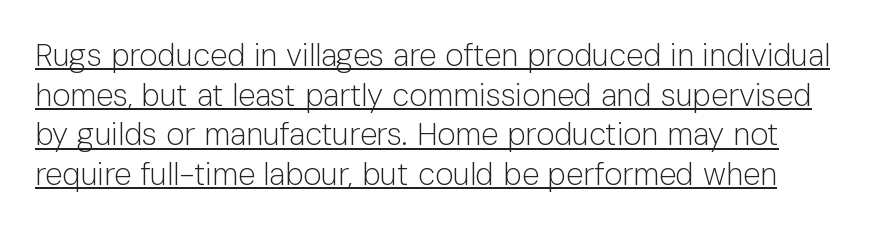
The image shows 31 px light sans-serif type, upright; set normal line spacing (1.28x), normal letter spacing, underlined; low stroke contrast and a medium x-height.
